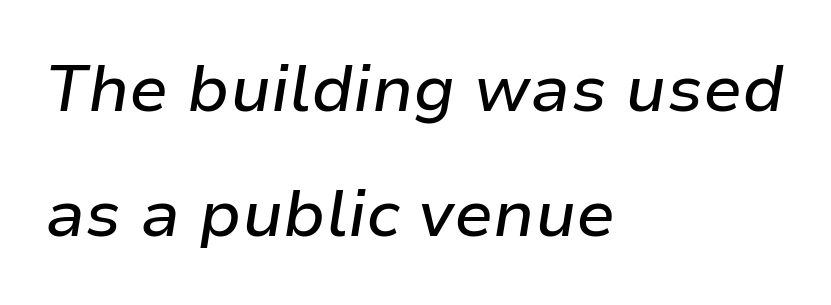
The image shows 65 px text type, italic (leaning right); set left-aligned, loose line spacing (1.93x), normal letter spacing, not underlined; low stroke contrast and a medium x-height.
